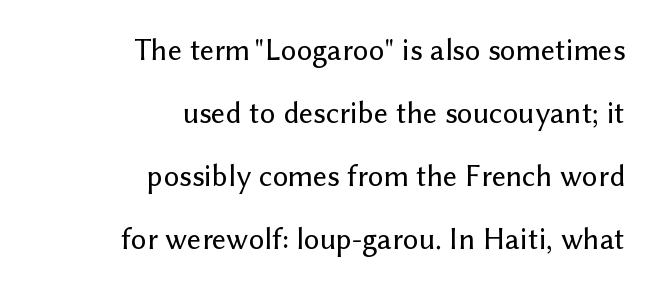
{"serif": "no", "italic": "no", "width": "normal", "stroke_contrast": "low", "x_height": "medium", "monospaced": "no", "underline": "no", "align": "right", "line_spacing": "loose", "line_spacing_ratio": 2.03, "letter_spacing": "normal", "letter_spacing_em": 0.0, "glyph_px": 31}
